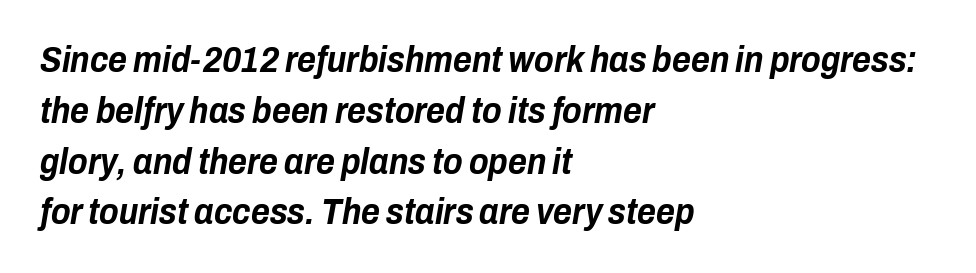
The image shows 36 px bold, condensed type, italic (leaning right); set left-aligned, normal line spacing (1.41x), normal letter spacing, not underlined; low stroke contrast and a medium x-height.
